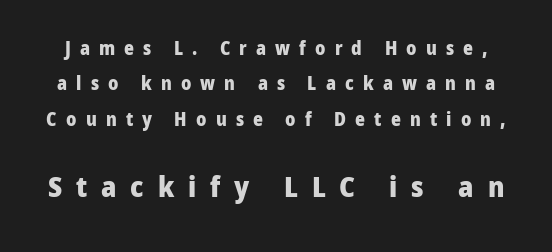
Q: Is the text bold? A: Yes.
Q: Is the text italic (slanted)? A: No, it is upright.
Q: Is the typeface a serif or a sans-serif typeface? A: Sans-serif.
Q: Is the text underlined? A: No.
Q: Is the spacing between letters normal or unusually wide? A: Unusually wide.
Q: Which block of text is set in a larger size, the first (top) or the second (bottom)? A: The second (bottom) one.
Q: Width (condensed, normal, or wide)? A: Normal.
Q: Stroke contrast? A: Low.
Q: x-height? A: Medium.
Q: Monospaced? A: No.
